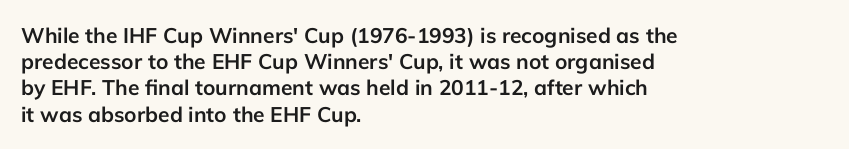
{"italic": "no", "bold": "yes", "underline": "no", "align": "left", "line_spacing": "normal", "line_spacing_ratio": 1.25, "letter_spacing": "normal", "letter_spacing_em": 0.0, "glyph_px": 21}
